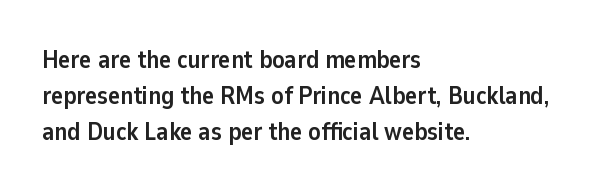
Nope, not italic — everything's standing straight. A normal amount of white space separates one row of letters from the next. Pretty heavy lettering here — definitely bold. Line starts are locked; line ends wander. Tracking here is standard; glyphs follow each other at the usual distance. Decoration check: the copy has no underline.
